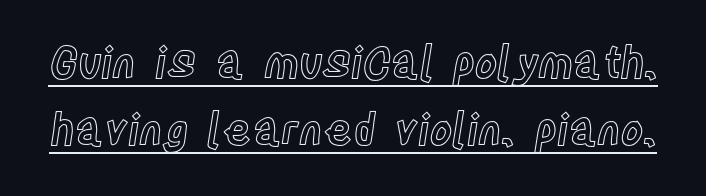
The image shows 43 px condensed type; set normal line spacing (1.56x), normal letter spacing, underlined; a large x-height.
